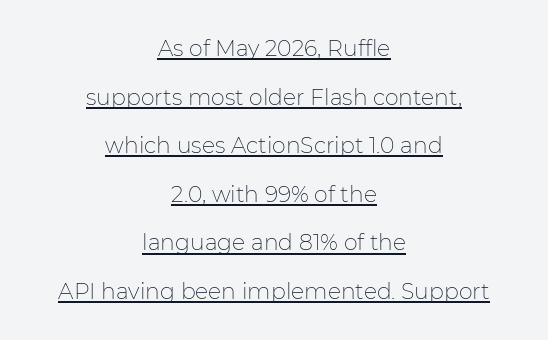
{"italic": "no", "bold": "no", "underline": "yes", "align": "center", "line_spacing": "loose", "line_spacing_ratio": 2.21, "letter_spacing": "normal", "letter_spacing_em": 0.0, "glyph_px": 22}
